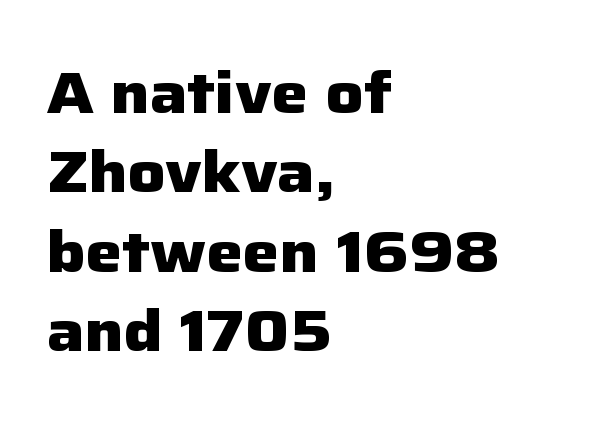
This sample keeps an unexceptional amount of space between lines. Students, note that the glyphs here touch the page at normal intervals. Style check: upright. The rendering uses natural spacing where letterforms have individual widths. As a designer I'd log this as weight 700, bold.
